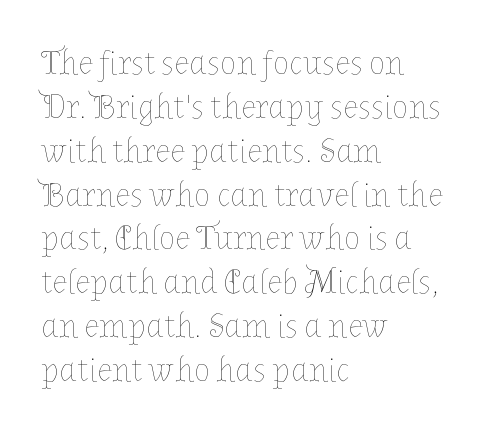
The image shows 34 px thin type, upright; set left-aligned, normal line spacing (1.29x), normal letter spacing, not underlined; low stroke contrast and a medium x-height.
